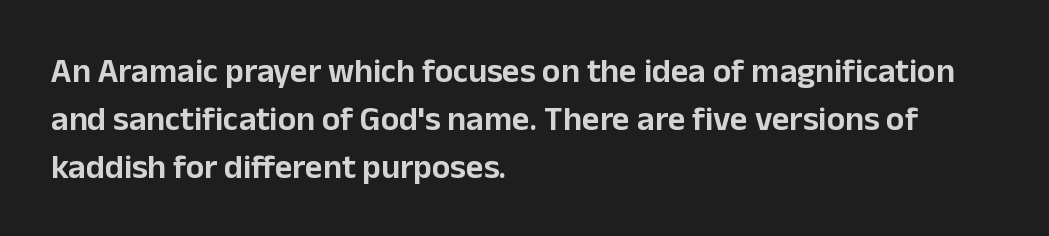
The image shows 34 px sans-serif type, upright; set left-aligned, normal line spacing (1.41x), normal letter spacing, not underlined; low stroke contrast and a medium x-height.
